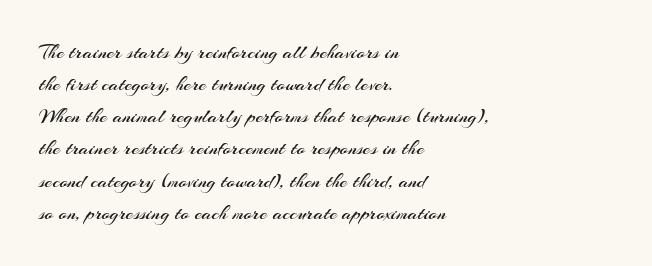
Is the block centered? No — it sits flush against the left margin. Honestly, the row spacing looks completely unremarkable. Check under the words: just untouched page. Nobody touched the tracking dial on this one.
